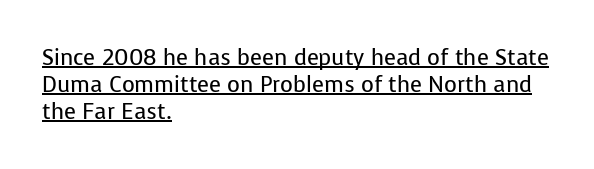
The image shows 22 px text type, upright; set left-aligned, line spacing 1.22x, normal letter spacing, underlined.
